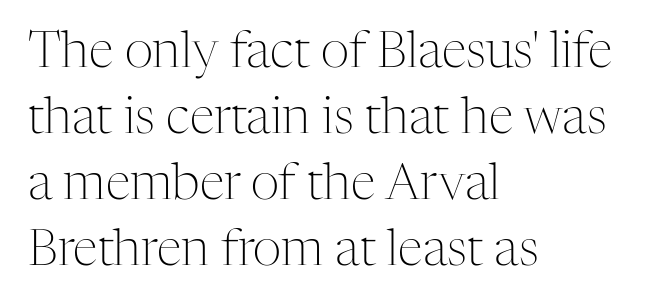
{"serif": "yes", "italic": "no", "bold": "no", "weight": "light", "width": "normal", "stroke_contrast": "medium", "x_height": "medium", "monospaced": "no", "underline": "no", "align": "left", "line_spacing": "normal", "line_spacing_ratio": 1.32, "letter_spacing": "normal", "letter_spacing_em": 0.0, "glyph_px": 50}
